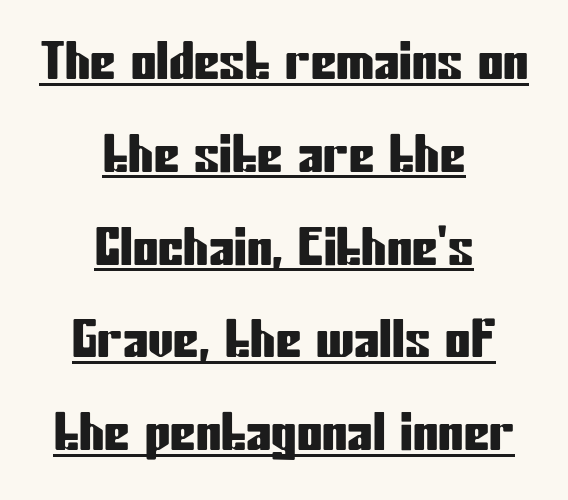
The image shows 51 px condensed sans-serif type, upright; set centered, line spacing 1.82x, normal letter spacing, underlined; low stroke contrast and a medium x-height.
